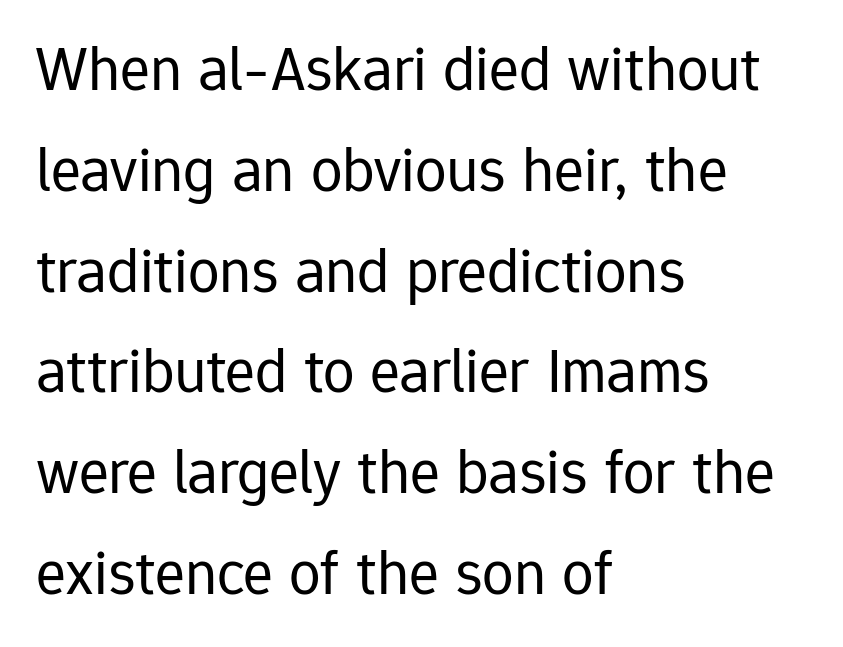
Casual observation: everything's shoved over to the left. The letterforms sit at book weight or below. This sample uses plain, unmodified letter spacing. Font category for this specimen: sans-serif. Regarding leading, the lines here are spaced in the standard way. Quick note: underline off.
